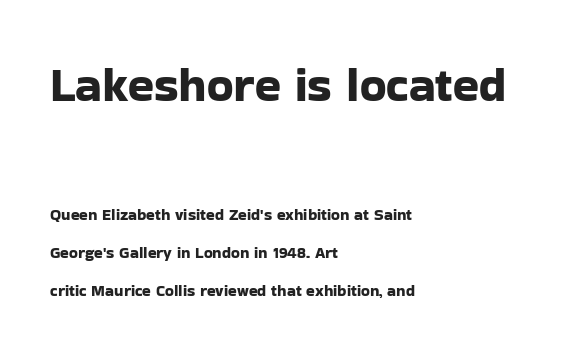
This is the regular roman posture of the typeface. Leftover space on each line is placed entirely after the last word. This sample has the flowing, uneven cadence of proportional lettering. These lines keep a tight, regular rhythm from letter to letter. Beneath every word, the page is bare. In terms of letterform style, serifs are entirely absent.
